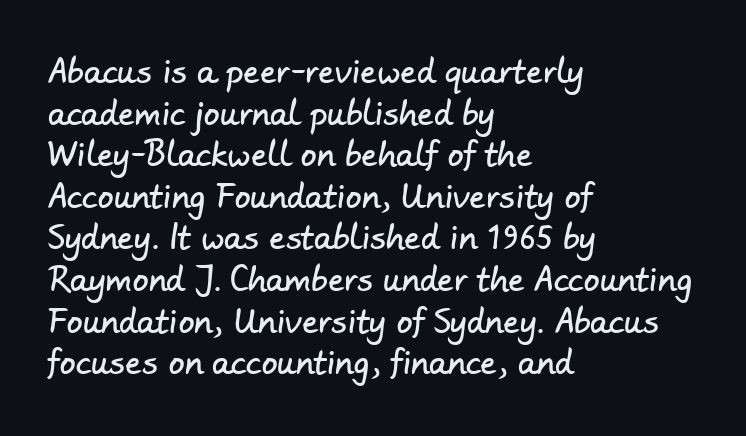
Q: Is the typeface a serif or a sans-serif typeface? A: Sans-serif.
Q: Is the text underlined? A: No.
Q: How is the paragraph aligned? A: Left-aligned.
Q: Is the spacing between letters normal or unusually wide? A: Normal.
Q: Is the spacing between lines tight, normal or loose? A: Normal.
Q: Width (condensed, normal, or wide)? A: Normal.
Q: Stroke contrast? A: Low.
Q: x-height? A: Small.
Q: Monospaced? A: No.
